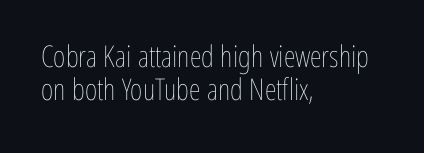
Check under the words: just untouched page. If you measured baseline to baseline, you'd find a short distance. Looks like regular typesetting: each glyph gets only the width it needs. The typography opts for an upright posture over an oblique one. All the whitespace from short lines collects on the right. Stroke mass is kept to a normal reading level or below.
